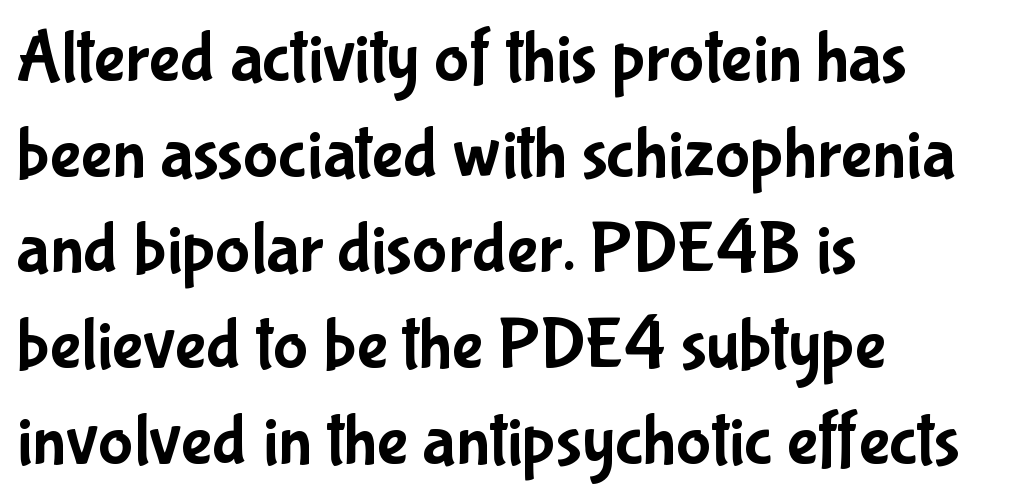
Q: Is the text italic (slanted)? A: No, it is upright.
Q: Is the typeface a serif or a sans-serif typeface? A: Sans-serif.
Q: Is the text underlined? A: No.
Q: How is the paragraph aligned? A: Left-aligned.
Q: Is the spacing between letters normal or unusually wide? A: Normal.
Q: Is the spacing between lines tight, normal or loose? A: Normal.
Q: Width (condensed, normal, or wide)? A: Condensed.
Q: Stroke contrast? A: Low.
Q: x-height? A: Medium.
Q: Monospaced? A: No.
